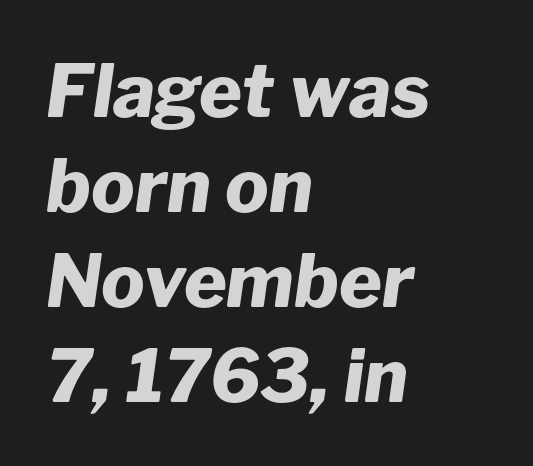
Q: Is the text bold? A: Yes.
Q: Is the text italic (slanted)? A: Yes, it leans right by about 8 degrees.
Q: Is the text underlined? A: No.
Q: How is the paragraph aligned? A: Left-aligned.
Q: Is the spacing between letters normal or unusually wide? A: Normal.
Q: Is the spacing between lines tight, normal or loose? A: Normal.
Q: Width (condensed, normal, or wide)? A: Normal.
Q: Stroke contrast? A: Low.
Q: x-height? A: Medium.
Q: Monospaced? A: No.
